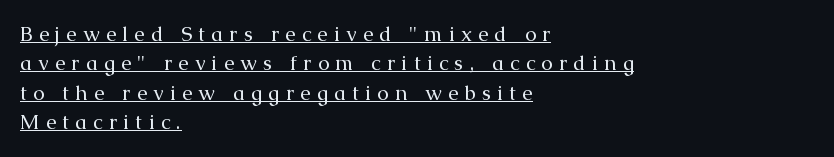
{"italic": "no", "bold": "no", "underline": "yes", "align": "left", "line_spacing": "normal", "line_spacing_ratio": 1.4, "letter_spacing": "wide", "letter_spacing_em": 0.29, "glyph_px": 21}
